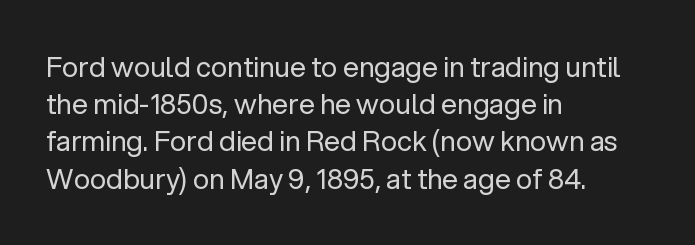
Q: Is the text bold? A: No.
Q: Is the text italic (slanted)? A: No, it is upright.
Q: Is the typeface a serif or a sans-serif typeface? A: Sans-serif.
Q: Is the text underlined? A: No.
Q: How is the paragraph aligned? A: Left-aligned.
Q: Is the spacing between letters normal or unusually wide? A: Normal.
Q: Is the spacing between lines tight, normal or loose? A: Normal.
Q: Width (condensed, normal, or wide)? A: Normal.
Q: Stroke contrast? A: Low.
Q: x-height? A: Medium.
Q: Monospaced? A: No.
